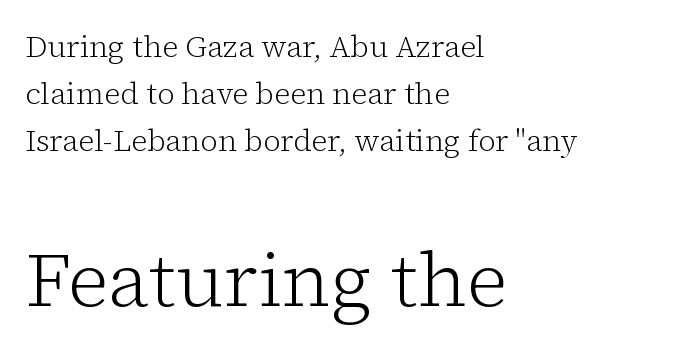
The image shows 76 px light serif type, upright; set left-aligned, normal line spacing (1.57x), normal letter spacing, not underlined; the second (bottom) block is 2.53x larger; low stroke contrast and a medium x-height.
